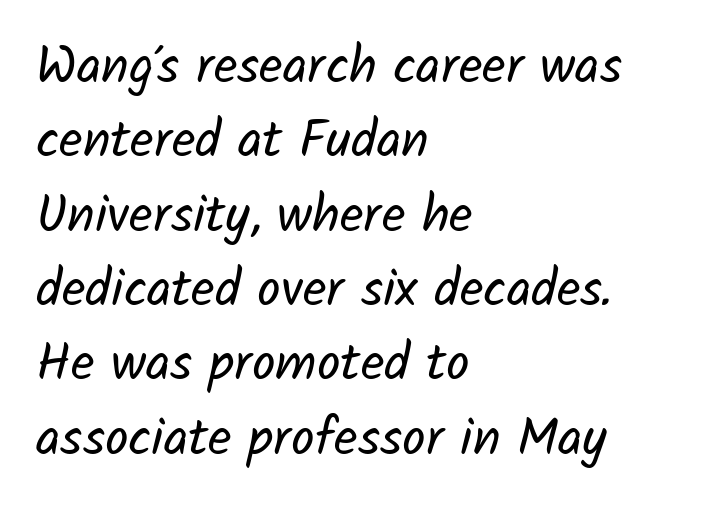
{"serif": "no", "bold": "no", "weight": "regular", "width": "normal", "stroke_contrast": "low", "x_height": "medium", "monospaced": "no", "underline": "no", "align": "left", "line_spacing": "normal", "line_spacing_ratio": 1.43, "letter_spacing": "normal", "letter_spacing_em": 0.0, "glyph_px": 52}
